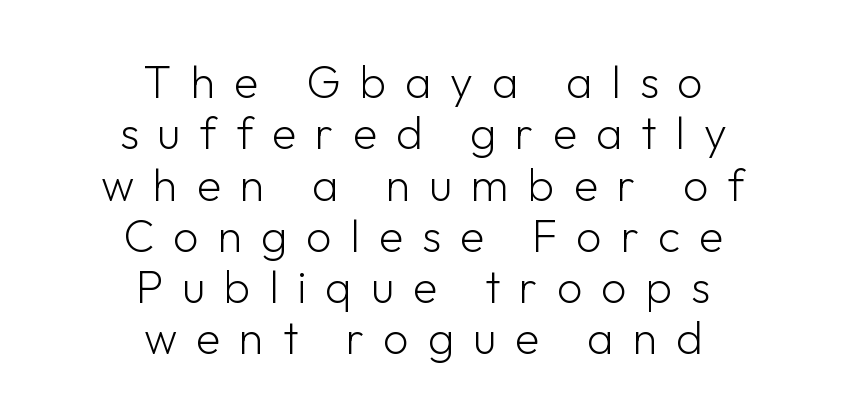
The image shows 45 px light sans-serif type, upright; set centered, tight line spacing (1.14x), unusually wide letter spacing (+0.42 em), not underlined; low stroke contrast and a medium x-height.
